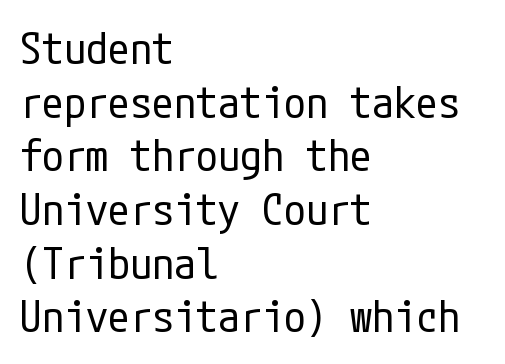
{"serif": "no", "italic": "no", "bold": "no", "weight": "regular", "width": "condensed", "stroke_contrast": "low", "x_height": "medium", "underline": "no", "align": "left", "line_spacing_ratio": 1.22, "letter_spacing": "normal", "letter_spacing_em": 0.0, "glyph_px": 44}
